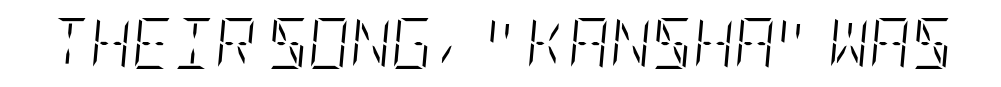
{"italic": "yes", "lean": "right", "slant_degrees": 5, "bold": "no", "weight": "light", "width": "condensed", "stroke_contrast": "low", "x_height": "large", "underline": "no", "letter_spacing": "normal", "letter_spacing_em": 0.0, "glyph_px": 51}
